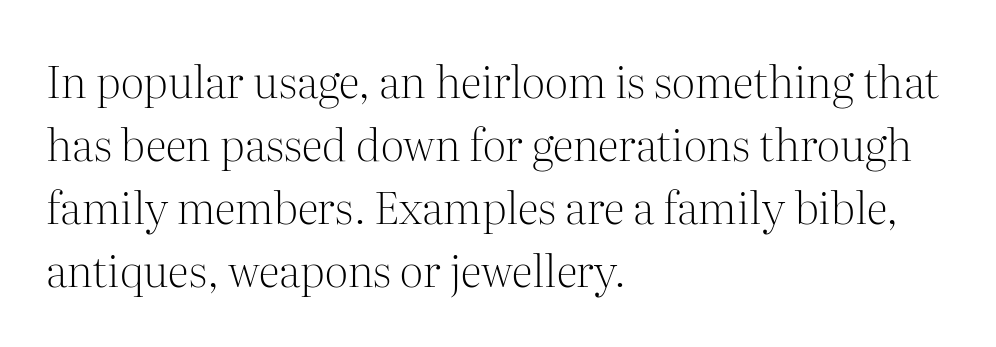
Q: Is the text bold? A: No.
Q: Is the text italic (slanted)? A: No, it is upright.
Q: Is the typeface a serif or a sans-serif typeface? A: Serif.
Q: Is the text underlined? A: No.
Q: How is the paragraph aligned? A: Left-aligned.
Q: Is the spacing between letters normal or unusually wide? A: Normal.
Q: Is the spacing between lines tight, normal or loose? A: Normal.
Q: Width (condensed, normal, or wide)? A: Normal.
Q: Stroke contrast? A: Medium.
Q: x-height? A: Medium.
Q: Monospaced? A: No.
